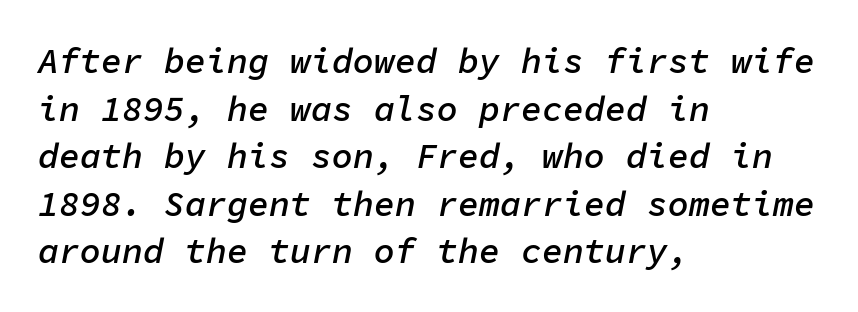
Q: Is the text bold? A: Semi-bold.
Q: Is the text italic (slanted)? A: Yes, it leans right by about 11 degrees.
Q: Is the text underlined? A: No.
Q: How is the paragraph aligned? A: Left-aligned.
Q: Is the spacing between letters normal or unusually wide? A: Normal.
Q: Is the spacing between lines tight, normal or loose? A: Normal.
Q: Width (condensed, normal, or wide)? A: Normal.
Q: Stroke contrast? A: Low.
Q: x-height? A: Medium.
Q: Monospaced? A: Yes.
